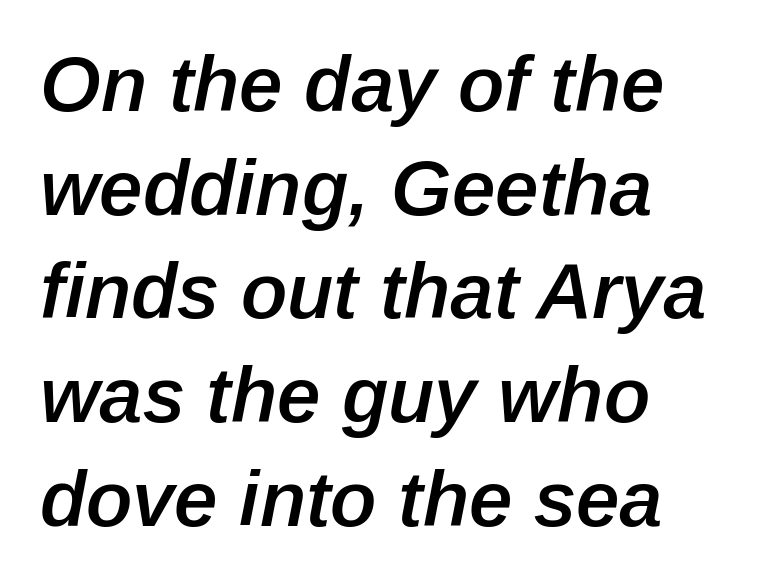
{"italic": "yes", "lean": "right", "slant_degrees": 12, "bold": "semi", "weight": "semibold", "width": "normal", "stroke_contrast": "low", "x_height": "medium", "monospaced": "no", "underline": "no", "align": "left", "line_spacing": "normal", "line_spacing_ratio": 1.33, "letter_spacing": "normal", "letter_spacing_em": 0.0, "glyph_px": 78}
